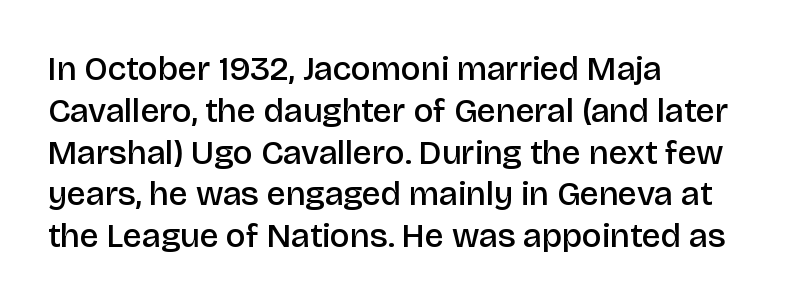
{"serif": "no", "italic": "no", "bold": "semi", "weight": "semibold", "width": "normal", "stroke_contrast": "low", "x_height": "large", "monospaced": "no", "underline": "no", "align": "left", "line_spacing_ratio": 1.23, "letter_spacing": "normal", "letter_spacing_em": 0.0, "glyph_px": 34}
